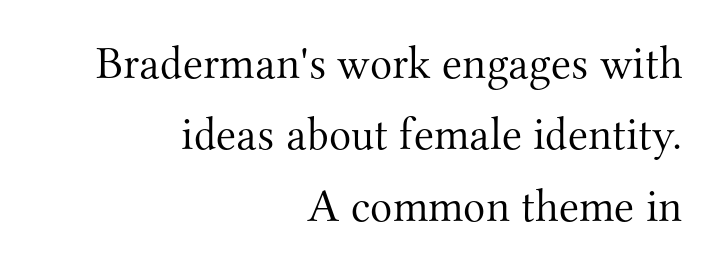
{"serif": "yes", "italic": "no", "bold": "no", "weight": "light", "width": "normal", "stroke_contrast": "medium", "x_height": "small", "monospaced": "no", "underline": "no", "align": "right", "line_spacing": "normal", "line_spacing_ratio": 1.55, "letter_spacing": "normal", "letter_spacing_em": 0.0, "glyph_px": 46}
